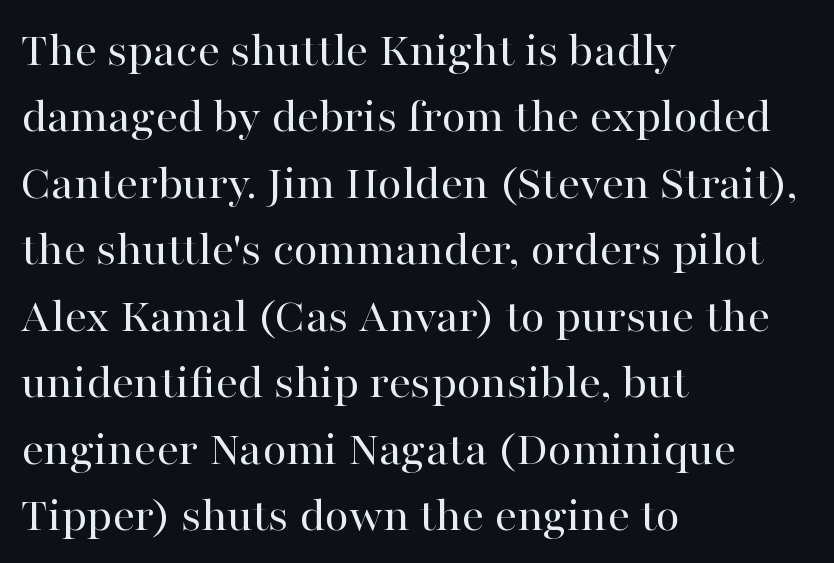
The image shows 50 px regular-weight serif type, upright; set left-aligned, normal line spacing (1.33x), normal letter spacing, not underlined; high stroke contrast and a medium x-height.
